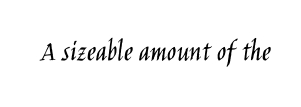
The image shows 31 px light, condensed sans-serif type; set normal letter spacing, not underlined; low stroke contrast and a large x-height.
